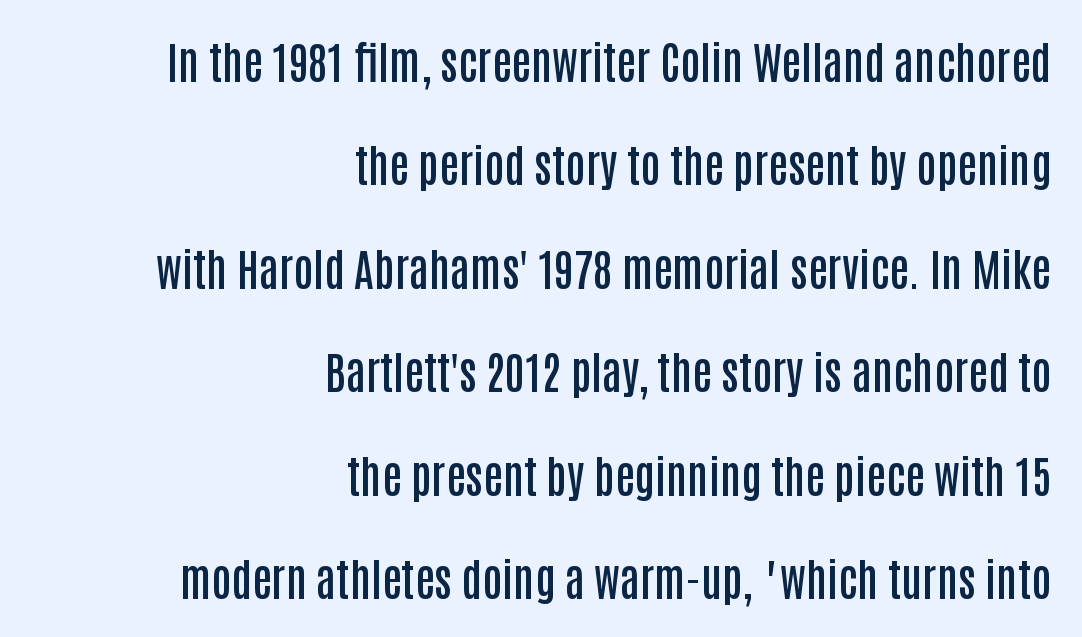
{"serif": "no", "italic": "no", "bold": "semi", "weight": "semibold", "width": "condensed", "stroke_contrast": "low", "x_height": "large", "monospaced": "no", "underline": "no", "align": "right", "line_spacing": "loose", "line_spacing_ratio": 2.35, "letter_spacing": "normal", "letter_spacing_em": 0.0, "glyph_px": 44}
